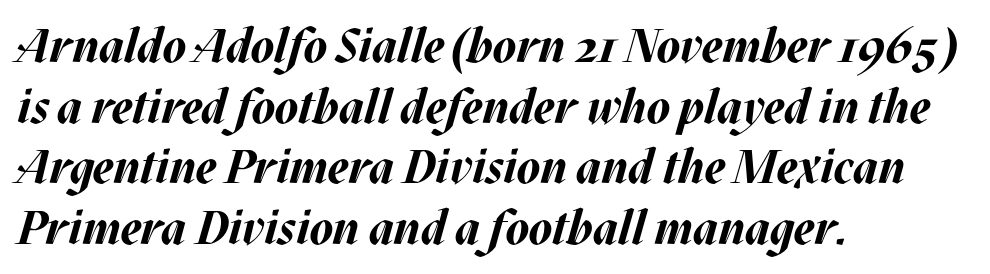
Q: Is the text bold? A: Yes.
Q: Is the text italic (slanted)? A: Yes, it leans right by about 17 degrees.
Q: Is the text underlined? A: No.
Q: How is the paragraph aligned? A: Left-aligned.
Q: Is the spacing between letters normal or unusually wide? A: Normal.
Q: Is the spacing between lines tight, normal or loose? A: Normal.
Q: Width (condensed, normal, or wide)? A: Normal.
Q: Stroke contrast? A: Medium.
Q: x-height? A: Large.
Q: Monospaced? A: No.
